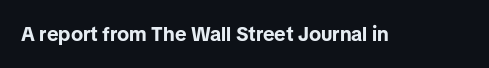
{"italic": "no", "bold": "yes", "underline": "no", "letter_spacing": "normal", "letter_spacing_em": 0.0, "glyph_px": 20}
